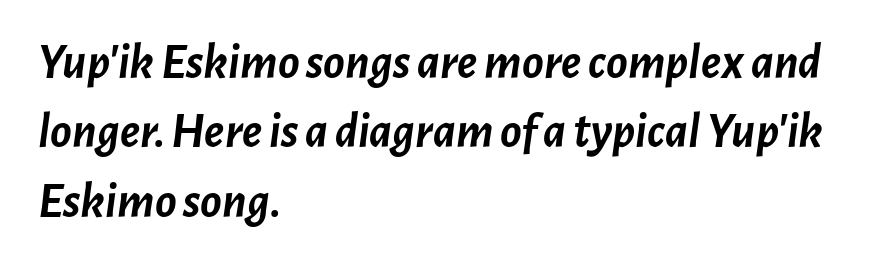
The image shows 50 px semibold type, italic (leaning right); set left-aligned, normal line spacing (1.39x), normal letter spacing, not underlined; low stroke contrast and a medium x-height.
